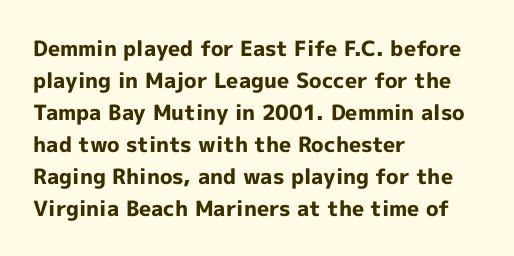
The image shows 21 px bold type, upright; set left-aligned, normal line spacing (1.52x), normal letter spacing, not underlined.
